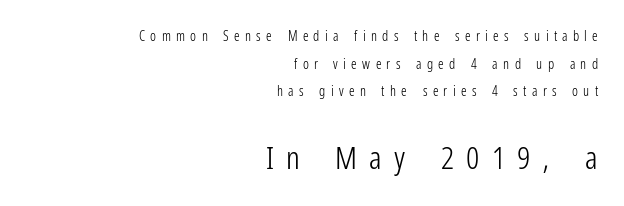
The image shows 32 px light, condensed sans-serif type, upright; set right-aligned, loose line spacing (1.97x), unusually wide letter spacing (+0.38 em), not underlined; the second (bottom) block is 2.29x larger; low stroke contrast and a medium x-height.
